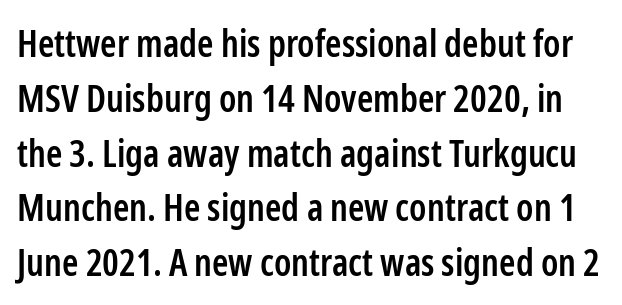
{"serif": "no", "italic": "no", "bold": "semi", "weight": "semibold", "width": "condensed", "stroke_contrast": "low", "x_height": "medium", "monospaced": "no", "underline": "no", "line_spacing": "normal", "line_spacing_ratio": 1.48, "letter_spacing": "normal", "letter_spacing_em": 0.0, "glyph_px": 37}
